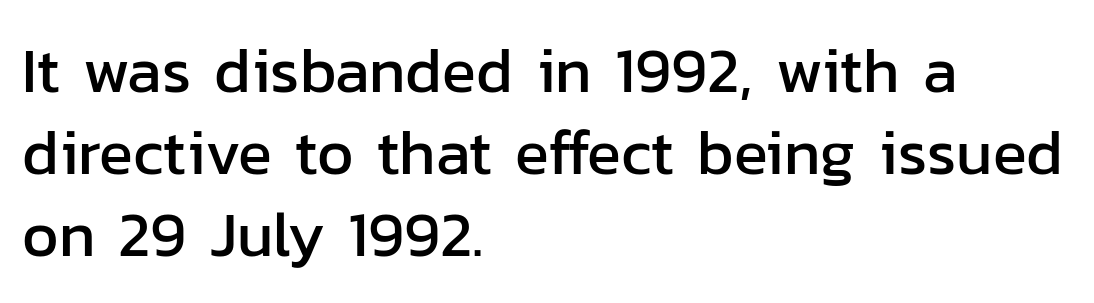
Is this a fixed-width face? No — the glyphs have proportional, varying widths. Vertical spacing — default. A roman cut, with each character standing at attention. The letterforms sit shoulder to shoulder at normal distance. Type without underlining. The letters carry no serifs — their stems end cleanly without finishing strokes.
